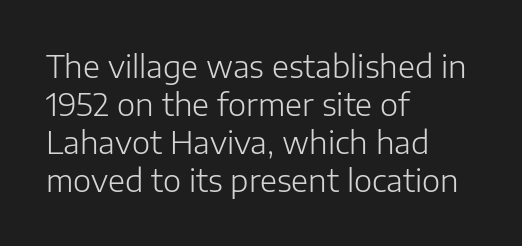
The strokes are not fattened; the text isn't bold. Inter-character spacing is left at the font's built-in metrics. The axis of the letterforms is exactly vertical. The passage shown is typeset with a sans-serif family.
